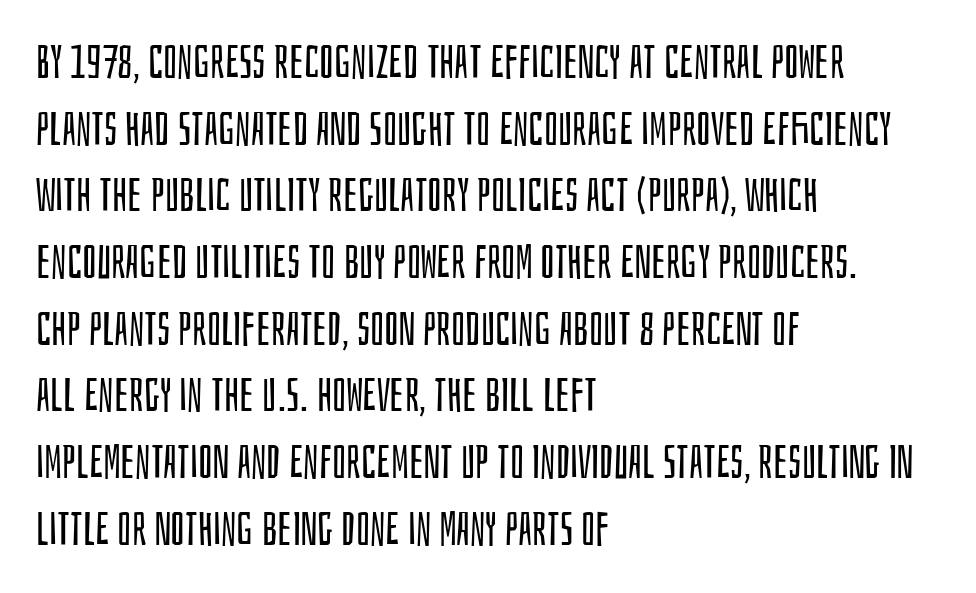
Does the type have serifs? No, each stem ends abruptly. Each letter keeps its own natural width here, so spacing adapts to shape. Ordinary non-slanted type is in use. Each line starts at the same left margin while the right side varies. Default kerning and tracking; the words read as compact shapes.
